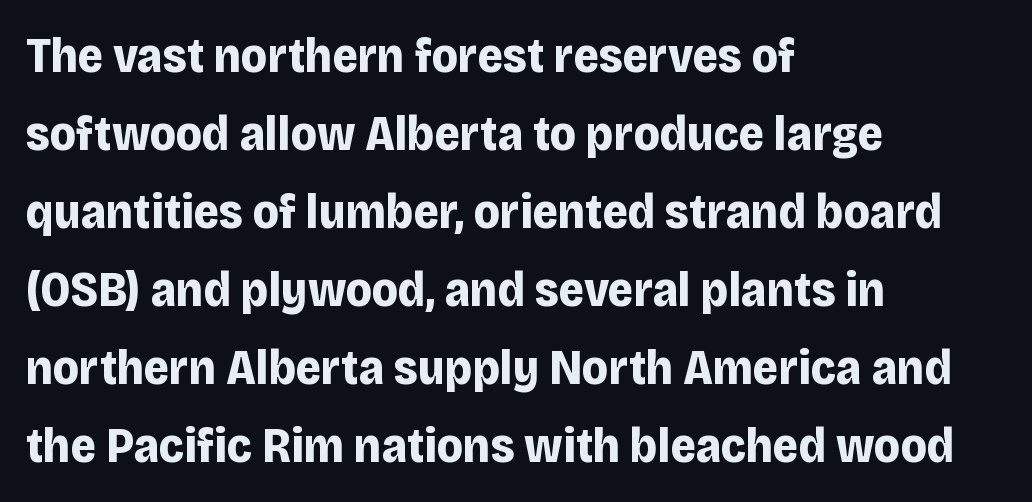
The font is running at its bold setting. The rag falls on the right side of this text block. Observe the absence of serifs on each vertical stroke in this sample. This rendering features lettering with no underline.
